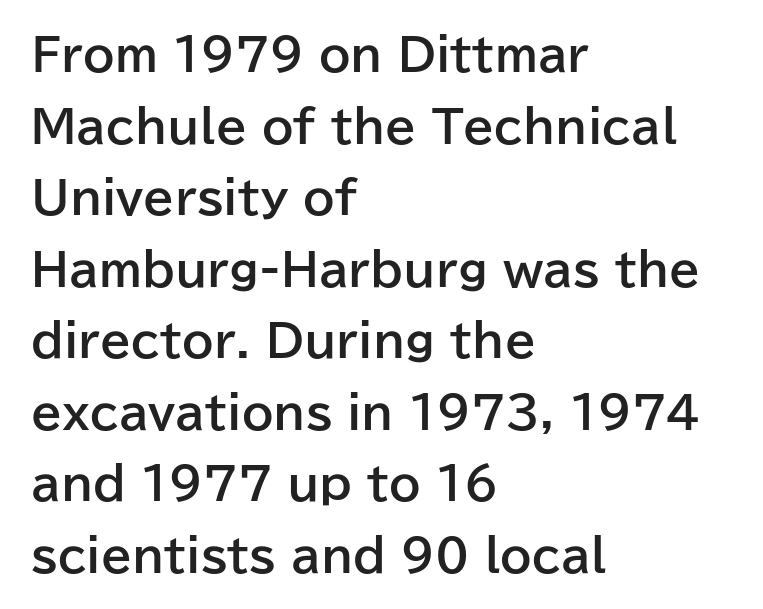
{"serif": "no", "italic": "no", "bold": "yes", "weight": "bold", "width": "normal", "stroke_contrast": "low", "x_height": "medium", "monospaced": "no", "underline": "no", "align": "left", "line_spacing": "normal", "line_spacing_ratio": 1.59, "letter_spacing": "normal", "letter_spacing_em": 0.0, "glyph_px": 45}
